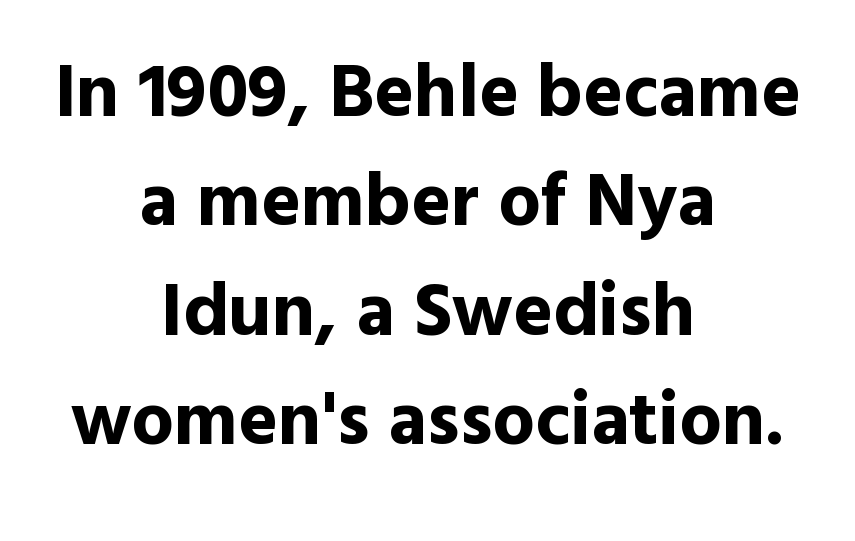
Q: Is the text bold? A: Yes.
Q: Is the text italic (slanted)? A: No, it is upright.
Q: Is the typeface a serif or a sans-serif typeface? A: Sans-serif.
Q: Is the text underlined? A: No.
Q: How is the paragraph aligned? A: Centered.
Q: Is the spacing between letters normal or unusually wide? A: Normal.
Q: Is the spacing between lines tight, normal or loose? A: Normal.
Q: Width (condensed, normal, or wide)? A: Normal.
Q: x-height? A: Medium.
Q: Monospaced? A: No.
